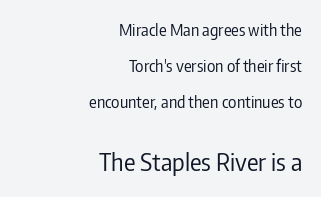
{"italic": "no", "bold": "no", "underline": "no", "align": "right", "line_spacing": "loose", "line_spacing_ratio": 2.25, "letter_spacing": "normal", "letter_spacing_em": 0.0, "larger_block": "second", "size_ratio": 1.5, "glyph_px": 24}
